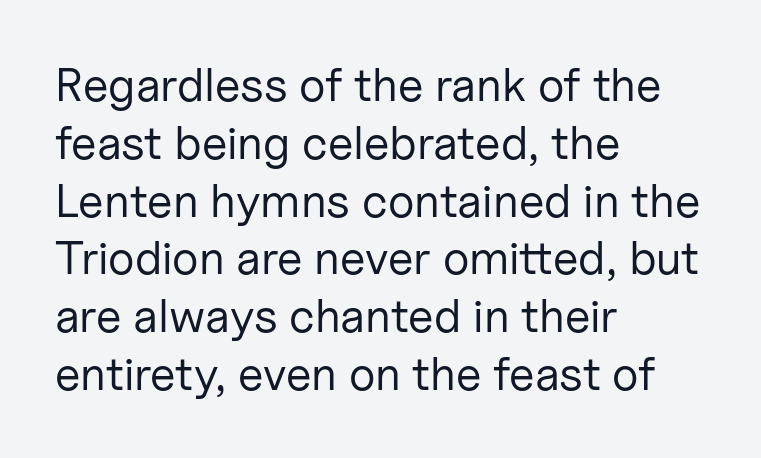
Quick note: underline off. No extra tracking has been applied to these lines. A typesetter would call this proportional, since set widths differ per character. Heaviness? Minimal to ordinary, like unemphasized prose. Notice how the stems are strictly vertical — no italics here.
